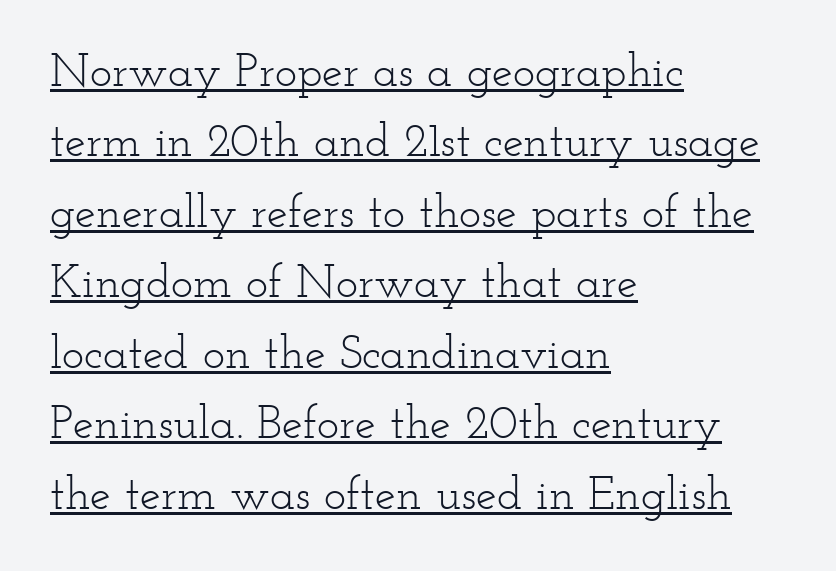
The image shows 47 px light, wide serif type, upright; set left-aligned, normal line spacing (1.5x), normal letter spacing, underlined; low stroke contrast and a small x-height.
